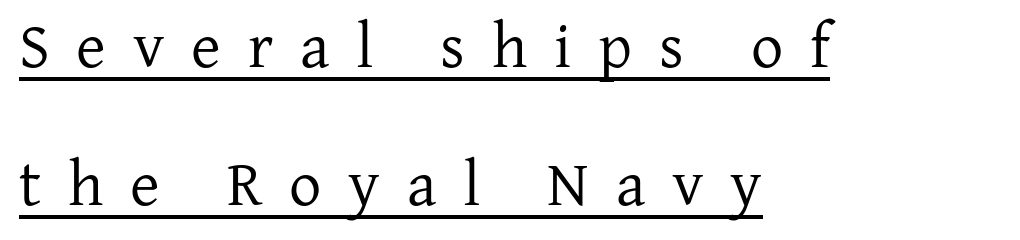
{"serif": "yes", "italic": "no", "bold": "no", "weight": "regular", "width": "normal", "stroke_contrast": "low", "x_height": "medium", "monospaced": "no", "underline": "yes", "align": "left", "line_spacing": "loose", "line_spacing_ratio": 2.16, "letter_spacing": "wide", "letter_spacing_em": 0.42, "glyph_px": 64}
